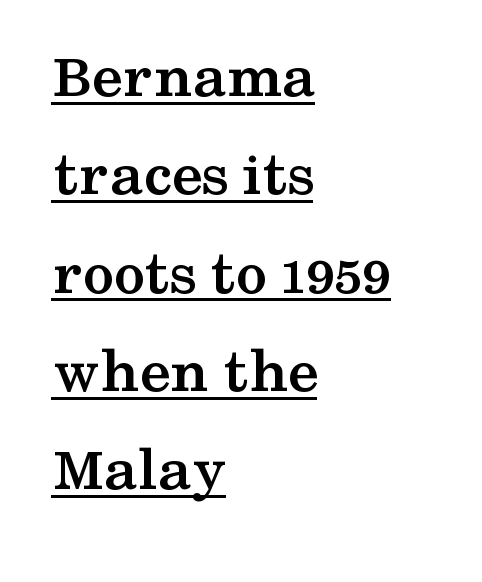
In CSS terms this would be text-align: left. Italic? Not at all — the glyphs are vertical. The letters carry serifs — small finishing strokes at the ends of their stems. Strong, thick strokes mark this as bold type. The gaps between neighbouring characters are ordinary and unremarkable. Decoration check: the copy is underlined.
